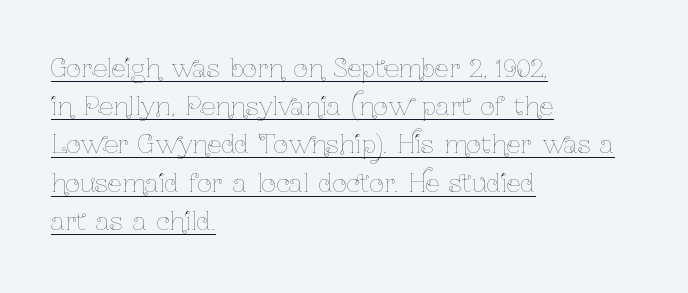
A typesetter would mark this as roman, not italic. Words appear dense and cohesive because spacing is normal. The block of text has a typical density, with ordinary space between rows. Somebody hit Ctrl+U on this one — the words are underlined. Stem width sits at or under what a default text font uses.
